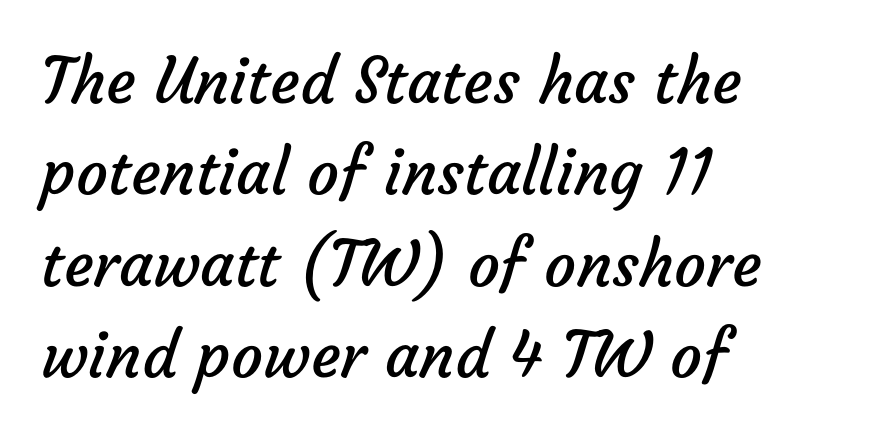
{"serif": "no", "bold": "no", "weight": "regular", "width": "normal", "stroke_contrast": "low", "x_height": "medium", "monospaced": "no", "underline": "no", "align": "left", "line_spacing": "normal", "line_spacing_ratio": 1.45, "letter_spacing": "normal", "letter_spacing_em": 0.0, "glyph_px": 63}
